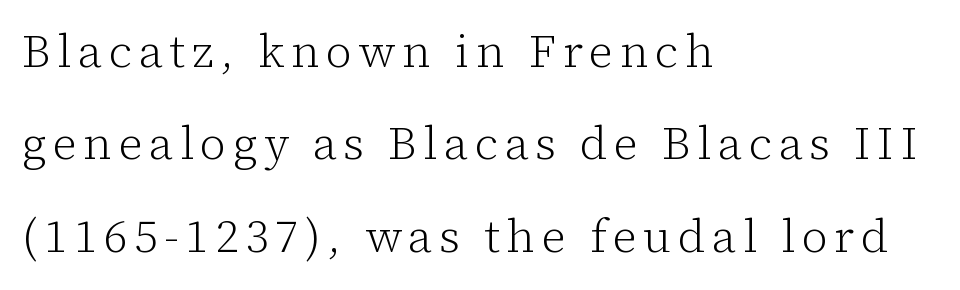
The image shows 46 px light serif type, upright; set left-aligned, loose line spacing (2.01x), not underlined; low stroke contrast and a medium x-height.
